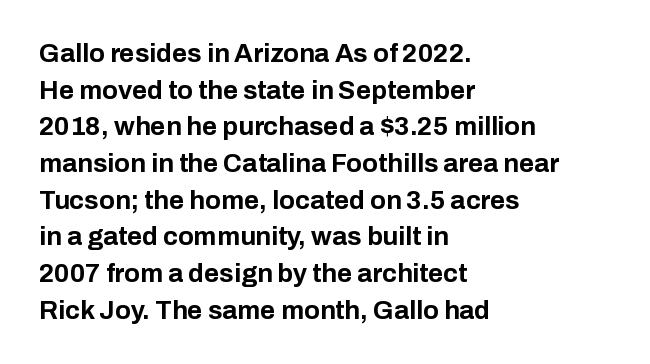
Q: Is the text bold? A: Yes.
Q: Is the text italic (slanted)? A: No, it is upright.
Q: Is the text underlined? A: No.
Q: How is the paragraph aligned? A: Left-aligned.
Q: Is the spacing between letters normal or unusually wide? A: Normal.
Q: Is the spacing between lines tight, normal or loose? A: Normal.
